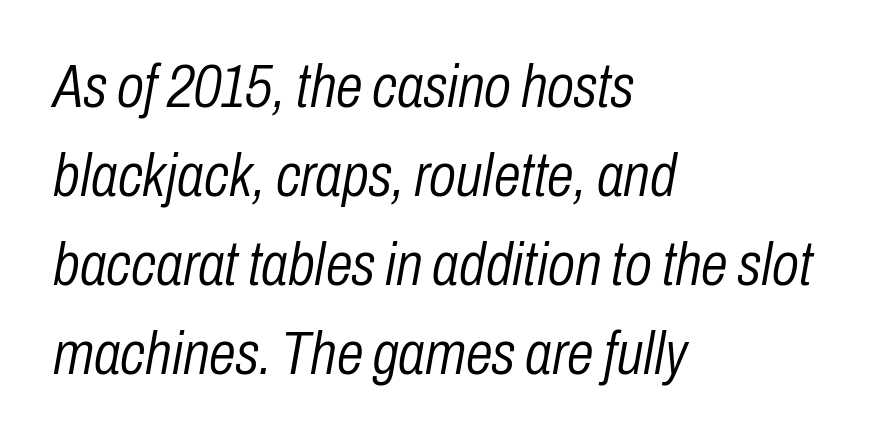
Q: Is the text bold? A: No.
Q: Is the text italic (slanted)? A: Yes, it leans right by about 10 degrees.
Q: Is the text underlined? A: No.
Q: How is the paragraph aligned? A: Left-aligned.
Q: Is the spacing between letters normal or unusually wide? A: Normal.
Q: Is the spacing between lines tight, normal or loose? A: Normal.
Q: Width (condensed, normal, or wide)? A: Condensed.
Q: Stroke contrast? A: Low.
Q: x-height? A: Medium.
Q: Monospaced? A: No.
